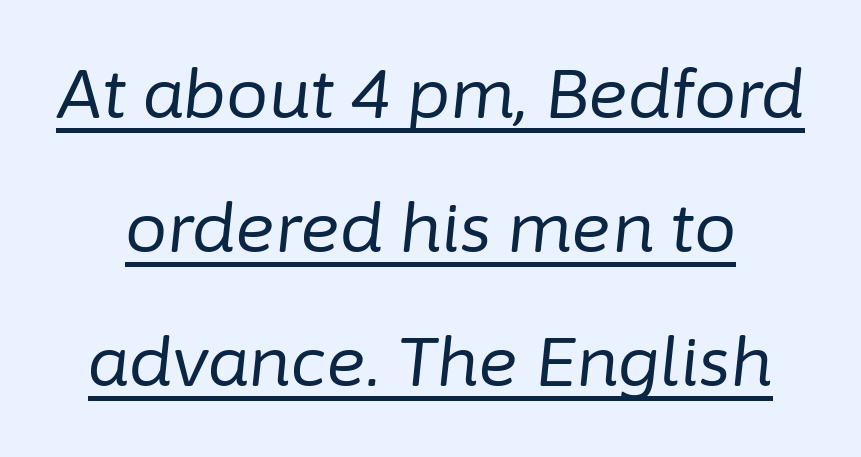
Q: Is the text bold? A: No.
Q: Is the text italic (slanted)? A: Yes, it leans right by about 6 degrees.
Q: Is the text underlined? A: Yes.
Q: Is the spacing between letters normal or unusually wide? A: Normal.
Q: Is the spacing between lines tight, normal or loose? A: Loose.
Q: Width (condensed, normal, or wide)? A: Normal.
Q: Stroke contrast? A: Low.
Q: x-height? A: Medium.
Q: Monospaced? A: No.
